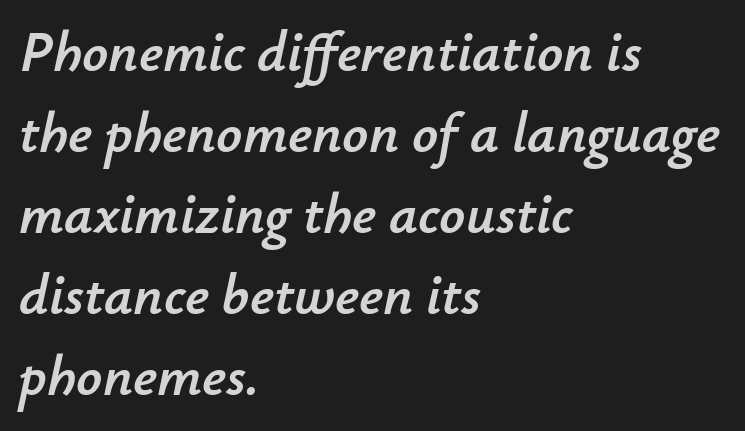
The image shows 57 px text type, italic (leaning right); set left-aligned, normal line spacing (1.42x), normal letter spacing, not underlined; low stroke contrast and a small x-height.
